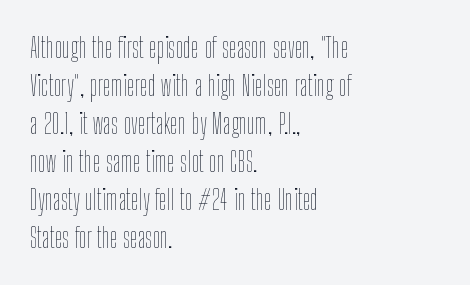
Horizontal bands of white between lines are of average thickness. Teacher's note: observe the even left margin — that is flush-left alignment. A quiet, ordinary-to-light weight characterises the typeface. Does extra space separate the letters? No, they use regular spacing.
